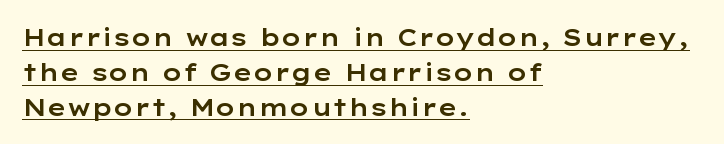
Q: Is the text italic (slanted)? A: No, it is upright.
Q: Is the text underlined? A: Yes.
Q: How is the paragraph aligned? A: Left-aligned.
Q: Is the spacing between letters normal or unusually wide? A: Normal.
Q: Is the spacing between lines tight, normal or loose? A: Normal.
